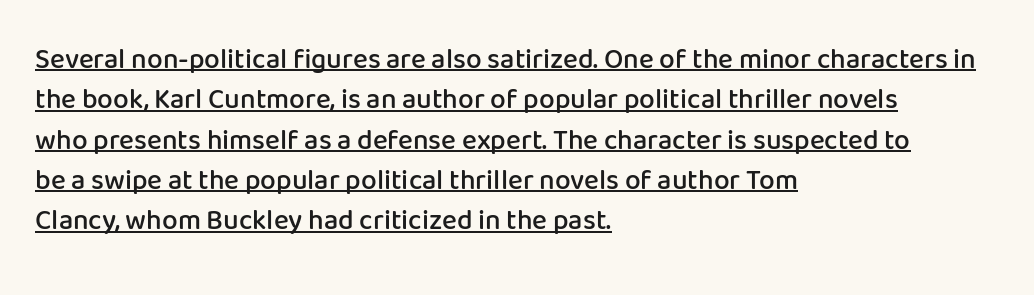
Q: Is the text bold? A: Semi-bold.
Q: Is the text italic (slanted)? A: No, it is upright.
Q: Is the typeface a serif or a sans-serif typeface? A: Sans-serif.
Q: Is the text underlined? A: Yes.
Q: How is the paragraph aligned? A: Left-aligned.
Q: Is the spacing between letters normal or unusually wide? A: Normal.
Q: Is the spacing between lines tight, normal or loose? A: Normal.
Q: Width (condensed, normal, or wide)? A: Normal.
Q: Stroke contrast? A: Low.
Q: x-height? A: Medium.
Q: Monospaced? A: No.
